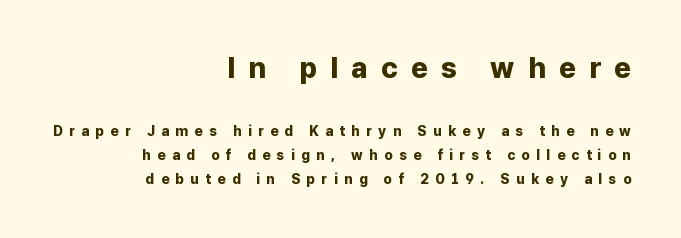
The typesetting leans heavy: a genuine bold. Size contrast runs from large at the top to small at the bottom. The gaps between neighbouring characters are conspicuously large. The passage shown is typed in a proportional face where columns would drift.
